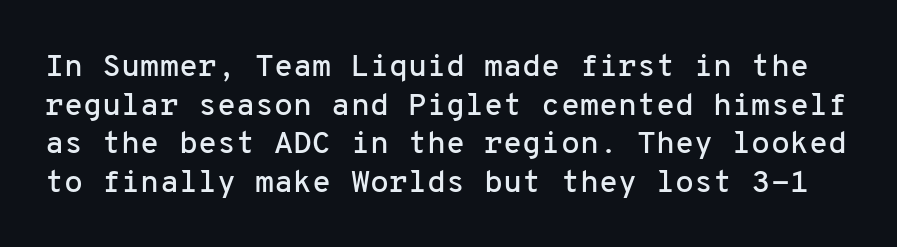
{"serif": "no", "italic": "no", "width": "normal", "stroke_contrast": "low", "x_height": "medium", "monospaced": "yes", "underline": "no", "line_spacing": "normal", "line_spacing_ratio": 1.25, "letter_spacing": "normal", "letter_spacing_em": 0.0, "glyph_px": 31}
